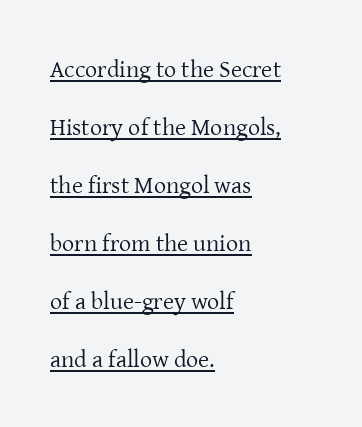
This sample is left-justified, so line endings fall wherever the words run out. Glance below the letters and you will spot a drawn line. Every character sits straight up, as roman type does. The rendering uses a large line-height, opening up the rows. Ink coverage per letter is moderate at most. Spacing between characters is what you'd get straight out of the box.
